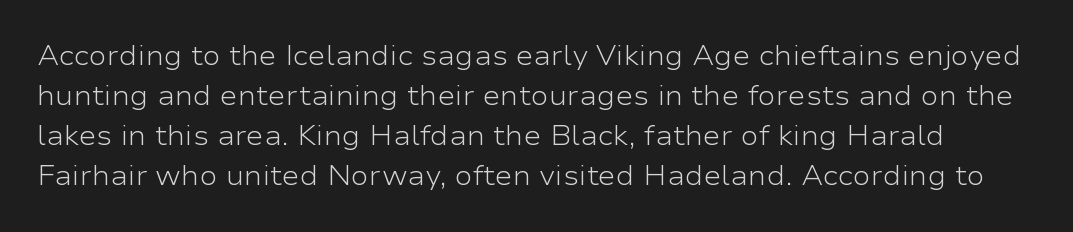
Reading down the column, the eye jumps a familiar distance to each next line. Heft: none added — not bold. Ascenders rise straight up at ninety degrees. Here the glyphs are tracked normally, forming tight word shapes.
